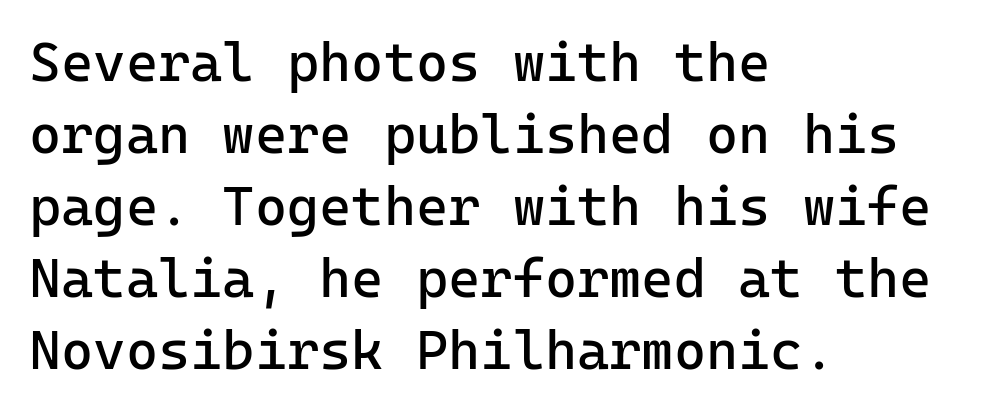
The image shows 55 px regular-weight sans-serif type, upright, monospaced; set left-aligned, normal line spacing (1.31x), normal letter spacing, not underlined; low stroke contrast and a medium x-height.
